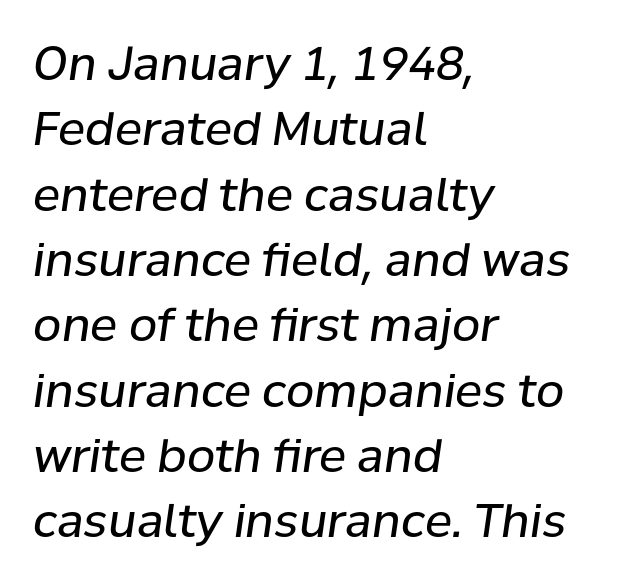
{"italic": "yes", "lean": "right", "slant_degrees": 8, "bold": "no", "weight": "regular", "width": "normal", "stroke_contrast": "low", "x_height": "medium", "monospaced": "no", "underline": "no", "align": "left", "line_spacing": "normal", "line_spacing_ratio": 1.42, "letter_spacing": "normal", "letter_spacing_em": 0.0, "glyph_px": 46}
